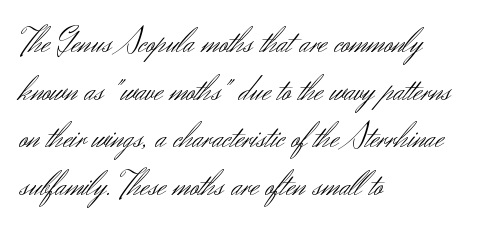
Horizontal alignment here is leftward, the default for most running prose. These lines keep a tight, regular rhythm from letter to letter. A typesetter would call this leading conventional body-copy spacing.
